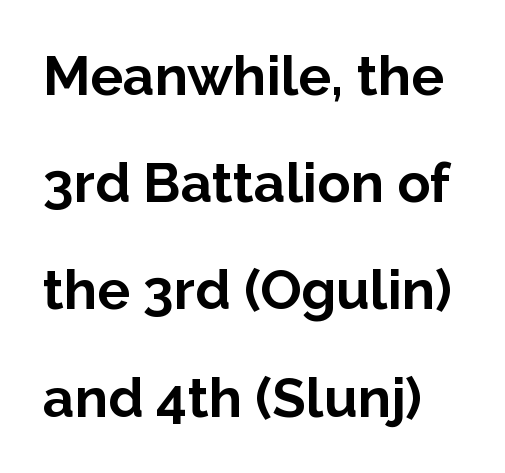
{"serif": "no", "italic": "no", "bold": "yes", "weight": "bold", "width": "normal", "stroke_contrast": "low", "x_height": "medium", "monospaced": "no", "underline": "no", "line_spacing": "loose", "line_spacing_ratio": 1.95, "letter_spacing": "normal", "letter_spacing_em": 0.0, "glyph_px": 55}
